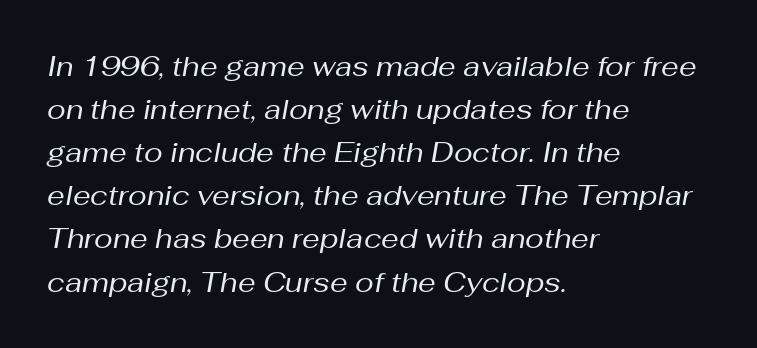
Q: Is the text bold? A: No.
Q: Is the text italic (slanted)? A: Yes, it leans right by about 10 degrees.
Q: Is the text underlined? A: No.
Q: How is the paragraph aligned? A: Left-aligned.
Q: Is the spacing between letters normal or unusually wide? A: Normal.
Q: Is the spacing between lines tight, normal or loose? A: Normal.
Q: Width (condensed, normal, or wide)? A: Normal.
Q: Stroke contrast? A: Medium.
Q: x-height? A: Medium.
Q: Monospaced? A: No.
